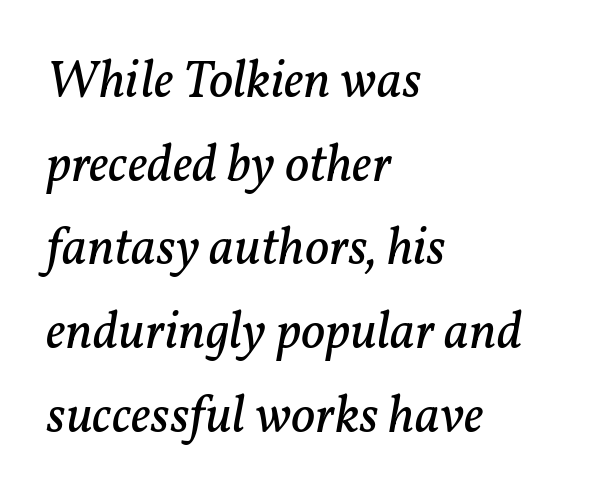
The face used here is seriffed, in the tradition of book romans. Think standard paragraph weight, or any step lighter than that. Underlining? Definitely not there. Proportional: the letters do not fall into vertical columns. Regular leading. Does the lettering tilt? It does — this is italic.
